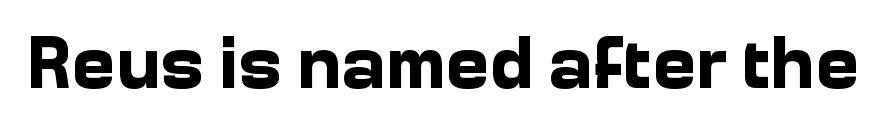
Q: Is the text bold? A: Yes.
Q: Is the text italic (slanted)? A: No, it is upright.
Q: Is the typeface a serif or a sans-serif typeface? A: Sans-serif.
Q: Is the text underlined? A: No.
Q: Is the spacing between letters normal or unusually wide? A: Normal.
Q: Width (condensed, normal, or wide)? A: Normal.
Q: Stroke contrast? A: Low.
Q: x-height? A: Medium.
Q: Monospaced? A: No.
